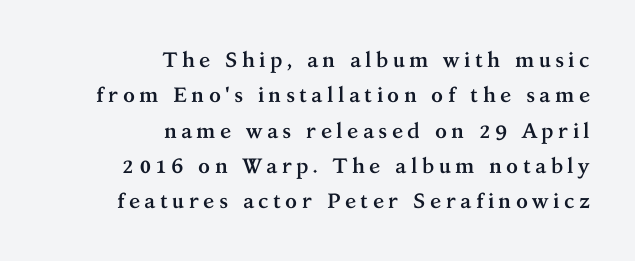
Q: Is the text bold? A: Yes.
Q: Is the text italic (slanted)? A: No, it is upright.
Q: Is the text underlined? A: No.
Q: How is the paragraph aligned? A: Right-aligned.
Q: Is the spacing between letters normal or unusually wide? A: Unusually wide.
Q: Is the spacing between lines tight, normal or loose? A: Normal.
